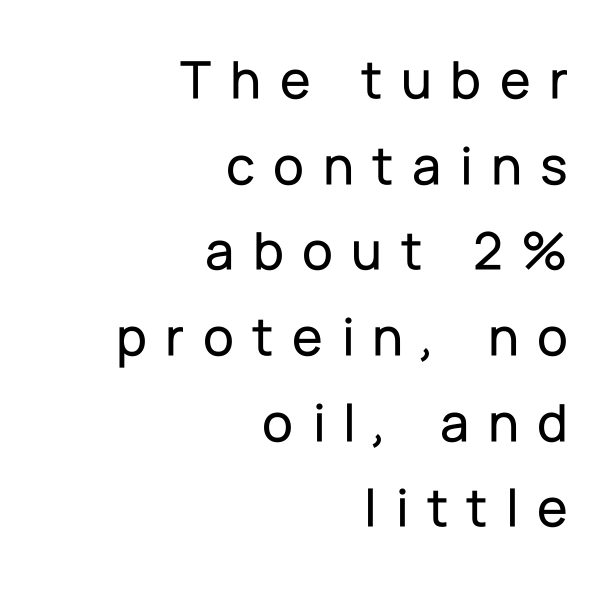
Q: Is the text italic (slanted)? A: No, it is upright.
Q: Is the typeface a serif or a sans-serif typeface? A: Sans-serif.
Q: Is the text underlined? A: No.
Q: How is the paragraph aligned? A: Right-aligned.
Q: Is the spacing between letters normal or unusually wide? A: Unusually wide.
Q: Is the spacing between lines tight, normal or loose? A: Normal.
Q: Width (condensed, normal, or wide)? A: Normal.
Q: Stroke contrast? A: Low.
Q: x-height? A: Medium.
Q: Monospaced? A: No.
